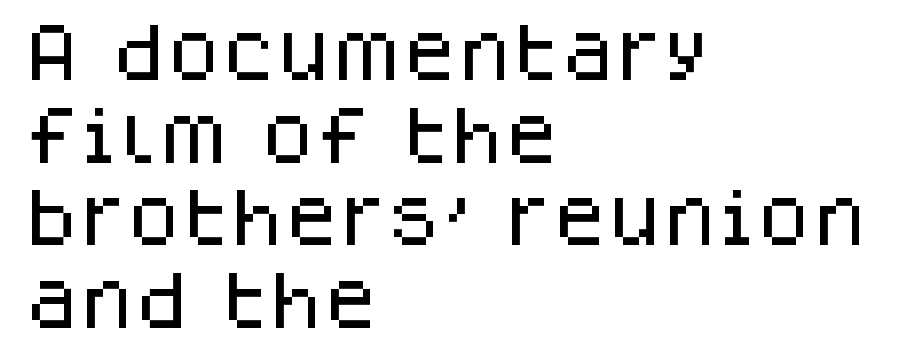
In terms of letterspacing, this is plain default setting. Notice how the passage keeps a crisp vertical edge on the left only. Whoever set this chose a conventional vertical rhythm. This rendering features lettering with no underline.
